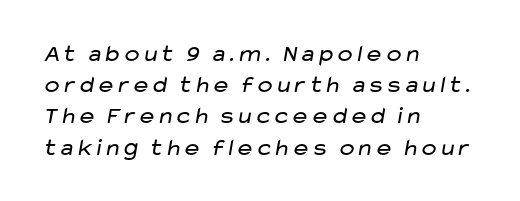
Clear beneath every line of the passage. Does the leading feel generous? No, just average. Students, note that the glyphs here touch the page at normal intervals. Notice how the passage keeps a crisp vertical edge on the left only.
